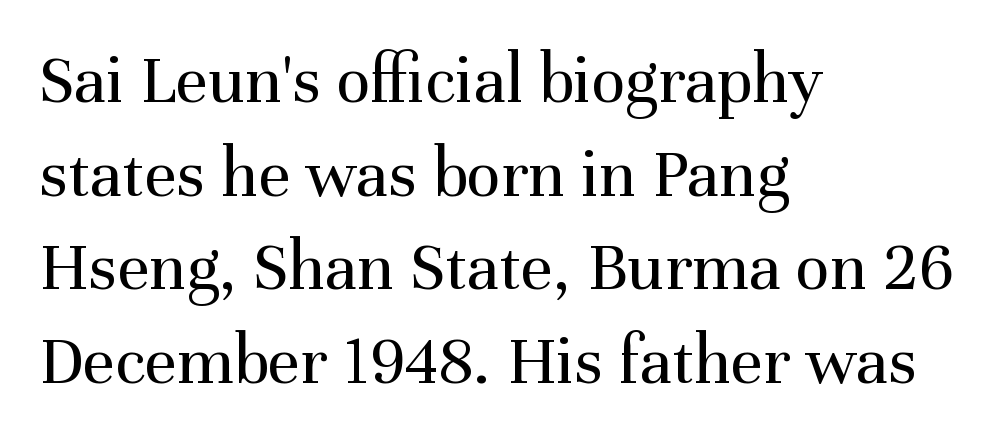
Q: Is the text bold? A: No.
Q: Is the text italic (slanted)? A: No, it is upright.
Q: Is the typeface a serif or a sans-serif typeface? A: Serif.
Q: Is the text underlined? A: No.
Q: How is the paragraph aligned? A: Left-aligned.
Q: Is the spacing between letters normal or unusually wide? A: Normal.
Q: Is the spacing between lines tight, normal or loose? A: Normal.
Q: Width (condensed, normal, or wide)? A: Normal.
Q: Stroke contrast? A: Medium.
Q: x-height? A: Medium.
Q: Monospaced? A: No.
